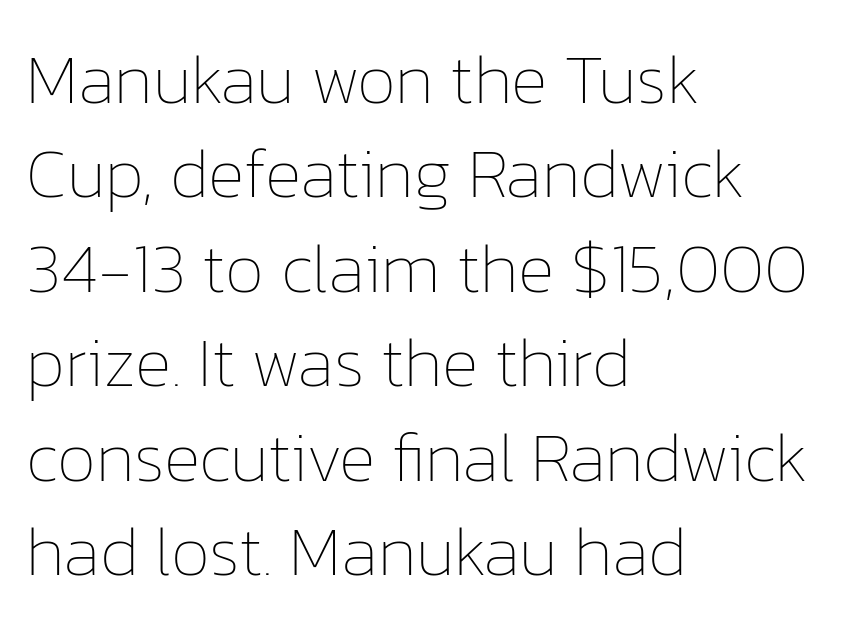
{"italic": "no", "bold": "no", "weight": "thin", "width": "normal", "stroke_contrast": "low", "x_height": "medium", "monospaced": "no", "underline": "no", "align": "left", "line_spacing": "normal", "line_spacing_ratio": 1.35, "letter_spacing": "normal", "letter_spacing_em": 0.0, "glyph_px": 70}
